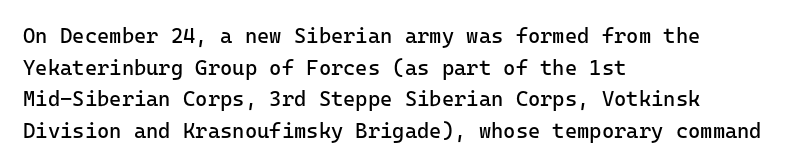
Q: Is the text bold? A: No.
Q: Is the text italic (slanted)? A: No, it is upright.
Q: Is the text underlined? A: No.
Q: How is the paragraph aligned? A: Left-aligned.
Q: Is the spacing between letters normal or unusually wide? A: Normal.
Q: Is the spacing between lines tight, normal or loose? A: Normal.
